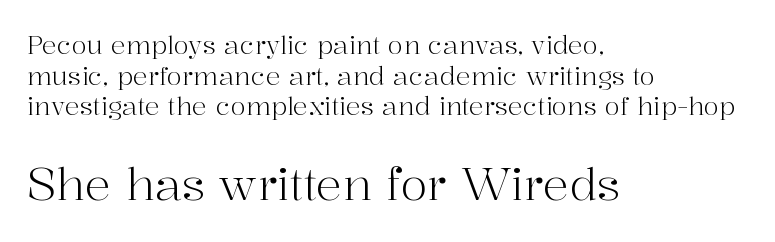
Q: Is the text bold? A: No.
Q: Is the text italic (slanted)? A: No, it is upright.
Q: Is the typeface a serif or a sans-serif typeface? A: Serif.
Q: Is the text underlined? A: No.
Q: How is the paragraph aligned? A: Left-aligned.
Q: Is the spacing between letters normal or unusually wide? A: Normal.
Q: Which block of text is set in a larger size, the first (top) or the second (bottom)? A: The second (bottom) one.
Q: Width (condensed, normal, or wide)? A: Normal.
Q: Stroke contrast? A: High.
Q: x-height? A: Medium.
Q: Monospaced? A: No.
